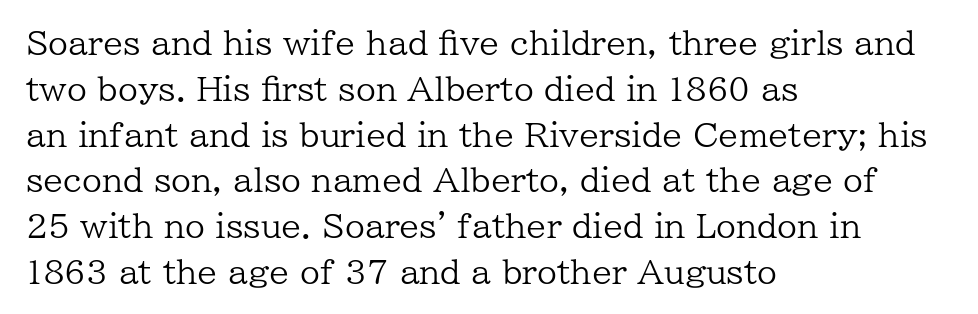
Q: Is the text bold? A: No.
Q: Is the text italic (slanted)? A: No, it is upright.
Q: Is the typeface a serif or a sans-serif typeface? A: Serif.
Q: Is the text underlined? A: No.
Q: How is the paragraph aligned? A: Left-aligned.
Q: Is the spacing between letters normal or unusually wide? A: Normal.
Q: Is the spacing between lines tight, normal or loose? A: Normal.
Q: Width (condensed, normal, or wide)? A: Normal.
Q: Stroke contrast? A: Low.
Q: x-height? A: Medium.
Q: Monospaced? A: No.
